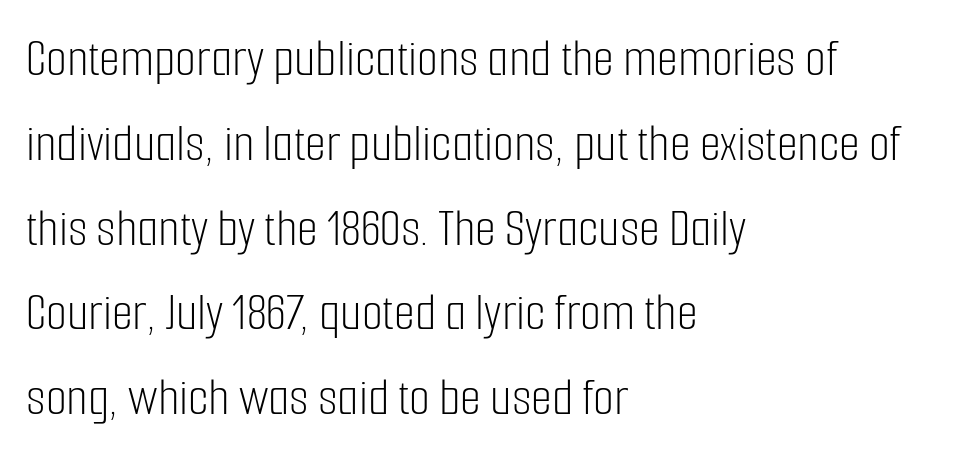
Q: Is the text bold? A: No.
Q: Is the text italic (slanted)? A: No, it is upright.
Q: Is the typeface a serif or a sans-serif typeface? A: Sans-serif.
Q: Is the text underlined? A: No.
Q: How is the paragraph aligned? A: Left-aligned.
Q: Is the spacing between letters normal or unusually wide? A: Normal.
Q: Is the spacing between lines tight, normal or loose? A: Normal.
Q: Width (condensed, normal, or wide)? A: Condensed.
Q: Stroke contrast? A: Low.
Q: x-height? A: Medium.
Q: Monospaced? A: No.
